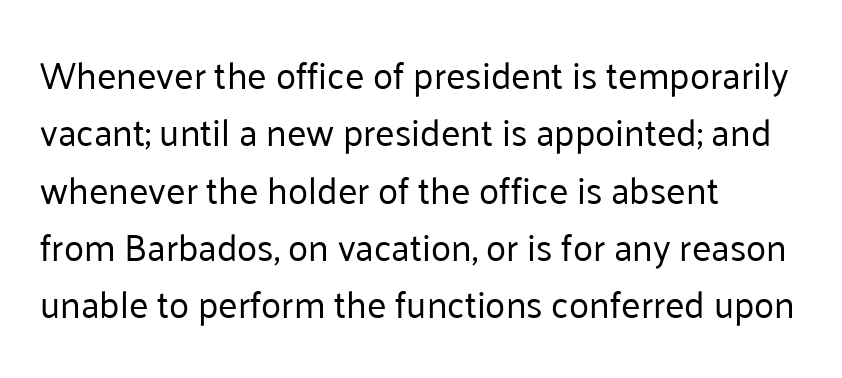
Q: Is the text bold? A: No.
Q: Is the text italic (slanted)? A: No, it is upright.
Q: Is the typeface a serif or a sans-serif typeface? A: Sans-serif.
Q: Is the text underlined? A: No.
Q: How is the paragraph aligned? A: Left-aligned.
Q: Is the spacing between letters normal or unusually wide? A: Normal.
Q: Is the spacing between lines tight, normal or loose? A: Normal.
Q: Width (condensed, normal, or wide)? A: Normal.
Q: Stroke contrast? A: Low.
Q: x-height? A: Medium.
Q: Monospaced? A: No.
